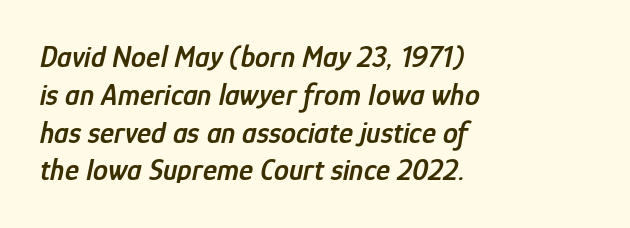
{"italic": "yes", "lean": "right", "slant_degrees": 12, "bold": "semi", "weight": "semibold", "width": "condensed", "stroke_contrast": "low", "x_height": "medium", "monospaced": "no", "underline": "no", "align": "left", "line_spacing": "normal", "line_spacing_ratio": 1.26, "letter_spacing": "normal", "letter_spacing_em": 0.0, "glyph_px": 30}
